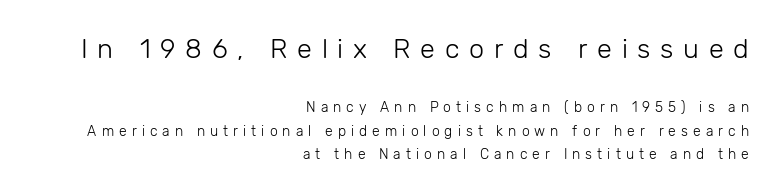
Is the stroke heavy? The answer is a plain regular-or-lighter. Descenders hang freely into open space. Successive baselines arrive at the customary interval. The earlier block is typeset at a bigger size than the later block.
